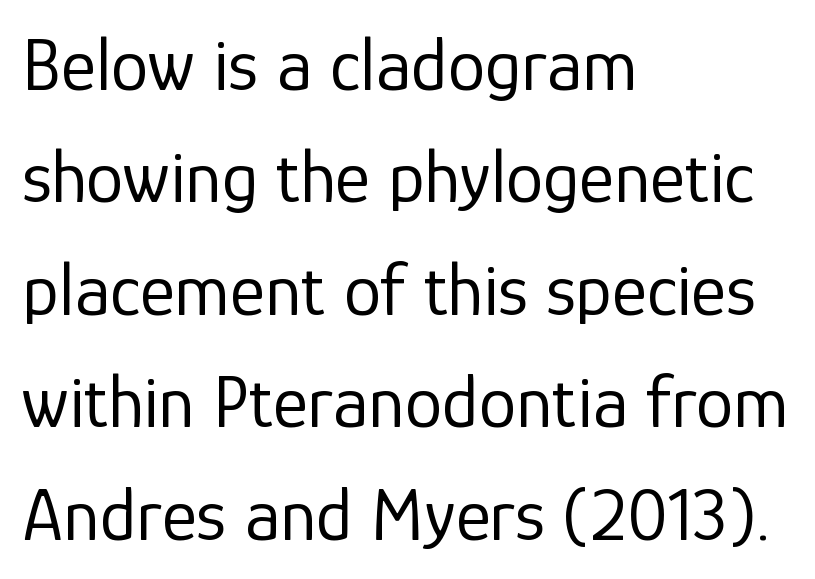
{"serif": "no", "italic": "no", "bold": "no", "weight": "regular", "width": "normal", "stroke_contrast": "low", "x_height": "medium", "monospaced": "no", "underline": "no", "align": "left", "line_spacing": "normal", "line_spacing_ratio": 1.5, "letter_spacing": "normal", "letter_spacing_em": 0.0, "glyph_px": 75}
